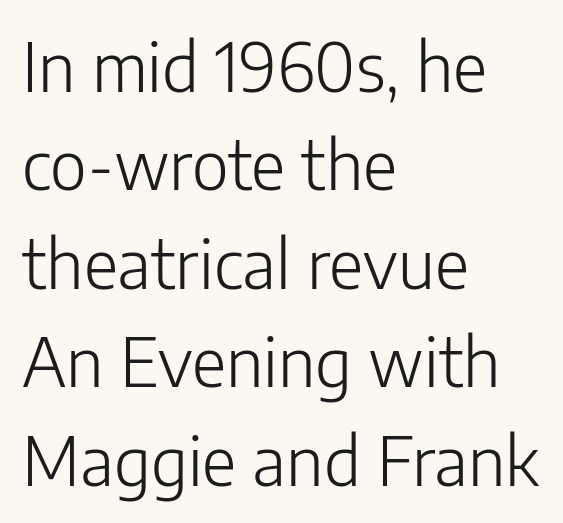
The image shows 67 px light sans-serif type, upright; set left-aligned, normal line spacing (1.47x), normal letter spacing, not underlined; low stroke contrast and a medium x-height.
